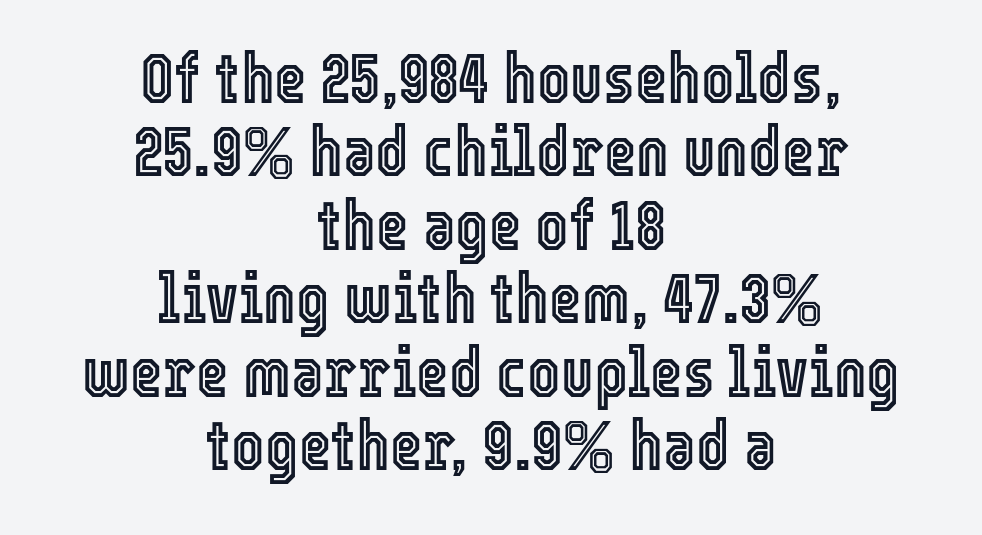
Nope, not italic — everything's standing straight. The face used here is proportionally spaced, like ordinary book or web type. Line starts and ends both wander, symmetrically. Baseline-to-baseline distance is barely more than the letter height. The glyphs are unaccompanied by any horizontal stroke below them. These lines keep a tight, regular rhythm from letter to letter.
